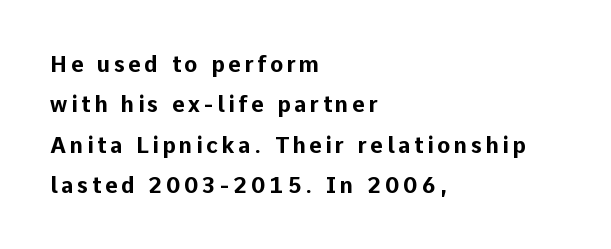
Q: Is the text bold? A: Yes.
Q: Is the text italic (slanted)? A: No, it is upright.
Q: Is the text underlined? A: No.
Q: How is the paragraph aligned? A: Left-aligned.
